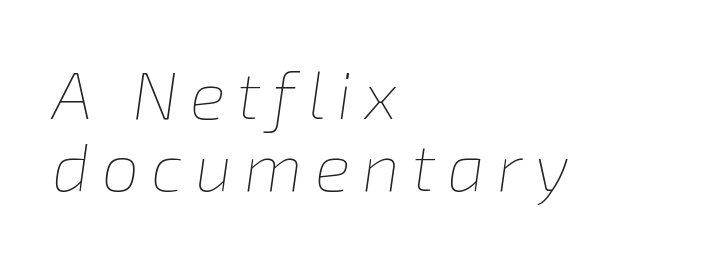
The weight would be labelled regular, book, light, or lighter still. The baseline area is clear. If you drew a line through each stem, it would be angled. Note the varied advance widths — an 'i' is clearly narrower than an 'm'.
